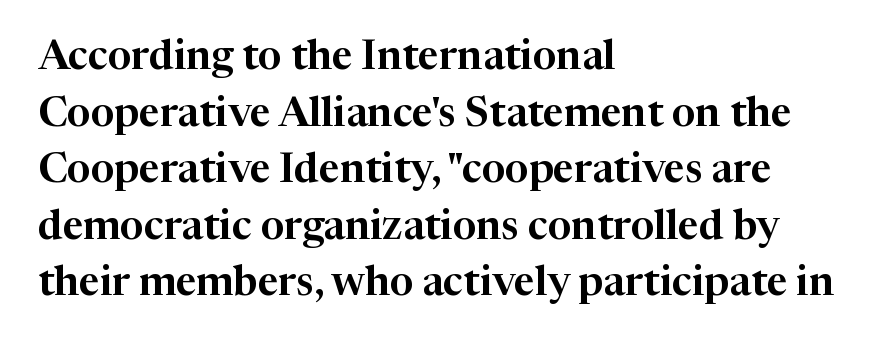
The words here are not underlined. The letters advance in unequal steps, a hallmark of proportional type. Vertical spacing — default. The lines in this sample share a left origin and differ only in where they stop. Is this a sans? No — the strokes have serifs.
